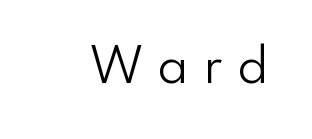
Q: Is the text bold? A: No.
Q: Is the text italic (slanted)? A: No, it is upright.
Q: Is the typeface a serif or a sans-serif typeface? A: Sans-serif.
Q: Is the text underlined? A: No.
Q: Is the spacing between letters normal or unusually wide? A: Unusually wide.
Q: Width (condensed, normal, or wide)? A: Normal.
Q: x-height? A: Small.
Q: Monospaced? A: No.
